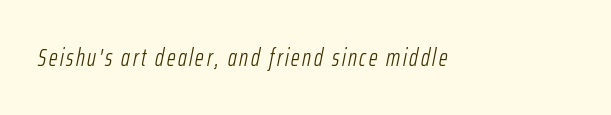
{"italic": "yes", "lean": "right", "slant_degrees": 12, "bold": "no", "underline": "no", "glyph_px": 24}
